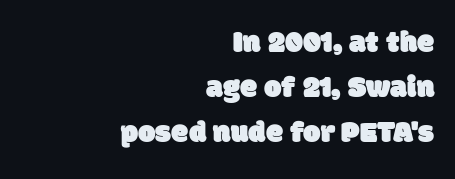
Q: Is the typeface a serif or a sans-serif typeface? A: Sans-serif.
Q: Is the text underlined? A: No.
Q: How is the paragraph aligned? A: Right-aligned.
Q: Is the spacing between letters normal or unusually wide? A: Normal.
Q: Is the spacing between lines tight, normal or loose? A: Normal.
Q: Width (condensed, normal, or wide)? A: Normal.
Q: Stroke contrast? A: Low.
Q: x-height? A: Large.
Q: Monospaced? A: No.
